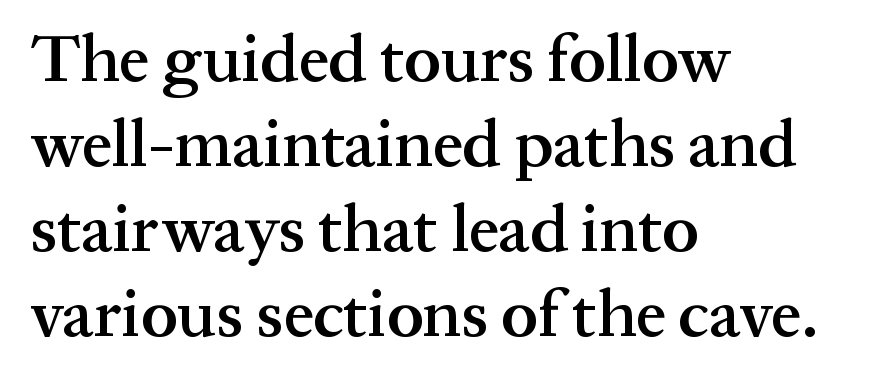
The image shows 67 px semibold serif type, upright; set left-aligned, normal line spacing (1.27x), normal letter spacing, not underlined; medium stroke contrast and a medium x-height.
